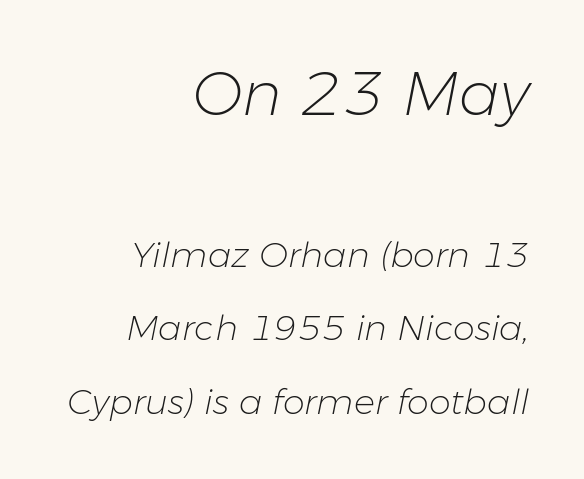
Q: Is the text bold? A: No.
Q: Is the text italic (slanted)? A: Yes, it leans right by about 11 degrees.
Q: Is the text underlined? A: No.
Q: How is the paragraph aligned? A: Right-aligned.
Q: Is the spacing between letters normal or unusually wide? A: Normal.
Q: Is the spacing between lines tight, normal or loose? A: Loose.
Q: Which block of text is set in a larger size, the first (top) or the second (bottom)? A: The first (top) one.
Q: Width (condensed, normal, or wide)? A: Normal.
Q: Stroke contrast? A: Low.
Q: x-height? A: Medium.
Q: Monospaced? A: No.
